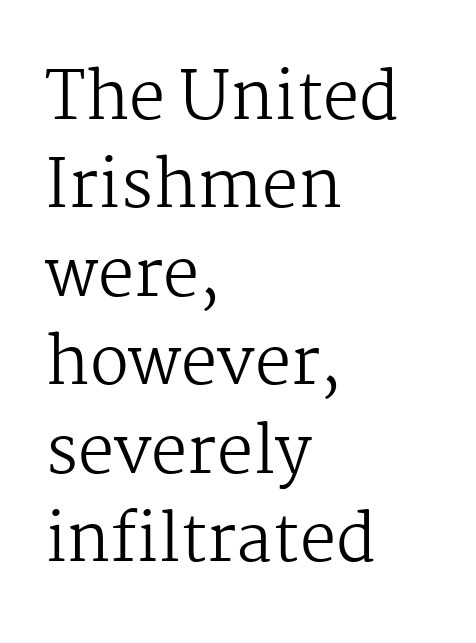
{"serif": "yes", "italic": "no", "bold": "no", "weight": "regular", "width": "normal", "stroke_contrast": "medium", "x_height": "medium", "monospaced": "no", "underline": "no", "align": "left", "line_spacing": "normal", "line_spacing_ratio": 1.36, "letter_spacing": "normal", "letter_spacing_em": 0.0, "glyph_px": 65}
